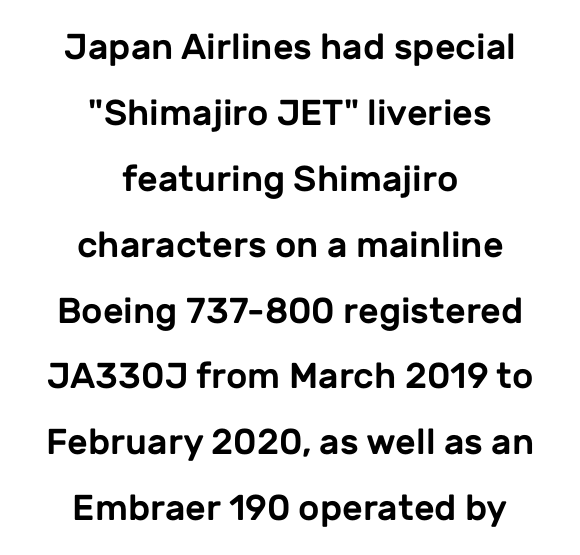
This sample has the flowing, uneven cadence of proportional lettering. Posture: upright roman. The letterforms sit shoulder to shoulder at normal distance. The foot of each line stays bare and open. The lines in this sample share a center point and differ in where they start and stop.
